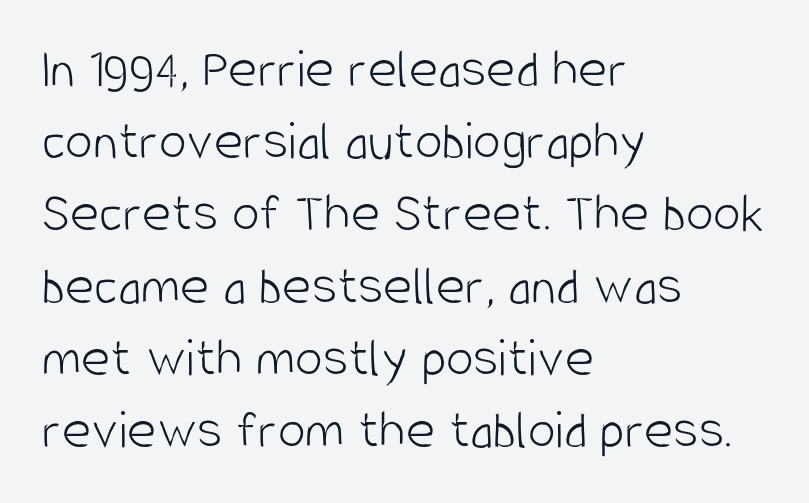
Successive baselines arrive at the customary interval. Bare-footed words on every line. Each line starts at the same left margin while the right side varies. The letters advance in unequal steps, a hallmark of proportional type. Each stroke keeps to a modest, everyday thickness or less.
